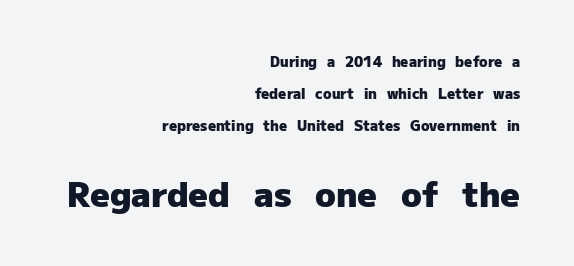
The text block is weighted toward the right margin, trailing off unevenly leftward. Honestly, the rows look like they've been pulled way apart. Varying glyph widths throughout — classic text-font behaviour. Does the type have serifs? No, each stem ends abruptly.
